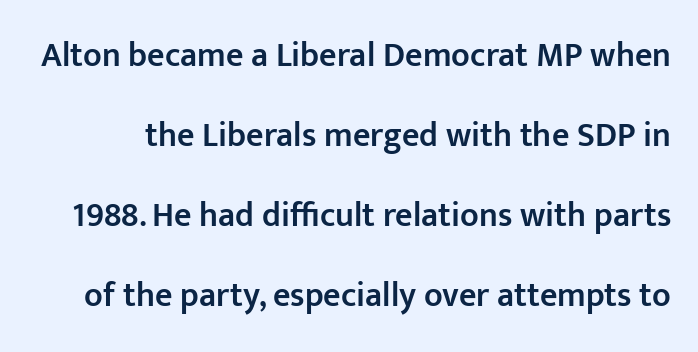
Q: Is the text bold? A: Semi-bold.
Q: Is the text italic (slanted)? A: No, it is upright.
Q: Is the typeface a serif or a sans-serif typeface? A: Sans-serif.
Q: Is the text underlined? A: No.
Q: Is the spacing between letters normal or unusually wide? A: Normal.
Q: Is the spacing between lines tight, normal or loose? A: Loose.
Q: Width (condensed, normal, or wide)? A: Normal.
Q: Stroke contrast? A: Low.
Q: x-height? A: Medium.
Q: Monospaced? A: No.
